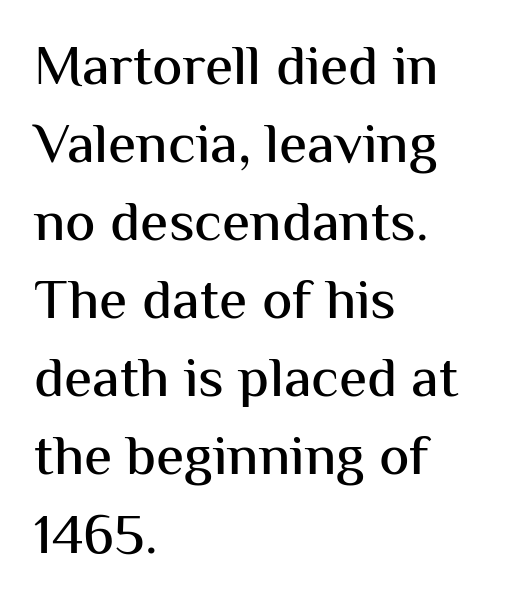
{"serif": "no", "italic": "no", "width": "normal", "stroke_contrast": "medium", "x_height": "medium", "monospaced": "no", "underline": "no", "align": "left", "line_spacing": "normal", "line_spacing_ratio": 1.37, "letter_spacing": "normal", "letter_spacing_em": 0.0, "glyph_px": 57}
